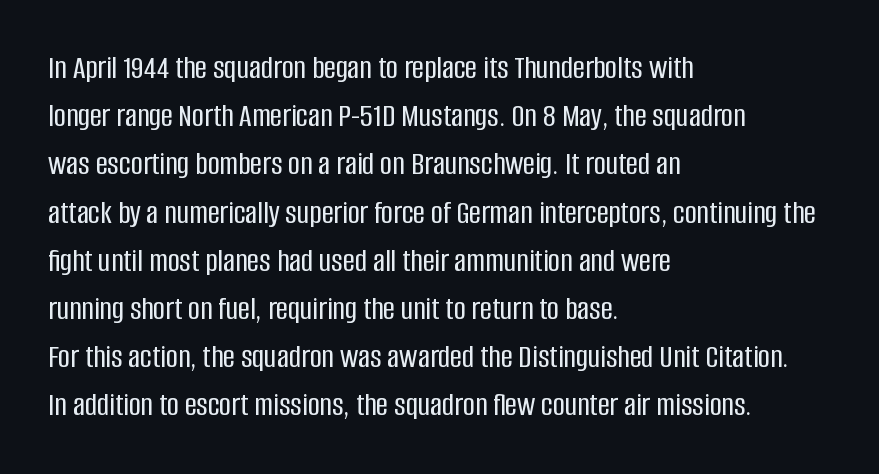
Q: Is the text italic (slanted)? A: No, it is upright.
Q: Is the typeface a serif or a sans-serif typeface? A: Sans-serif.
Q: Is the text underlined? A: No.
Q: How is the paragraph aligned? A: Left-aligned.
Q: Is the spacing between letters normal or unusually wide? A: Normal.
Q: Is the spacing between lines tight, normal or loose? A: Normal.
Q: Width (condensed, normal, or wide)? A: Condensed.
Q: Stroke contrast? A: Low.
Q: x-height? A: Large.
Q: Monospaced? A: No.
